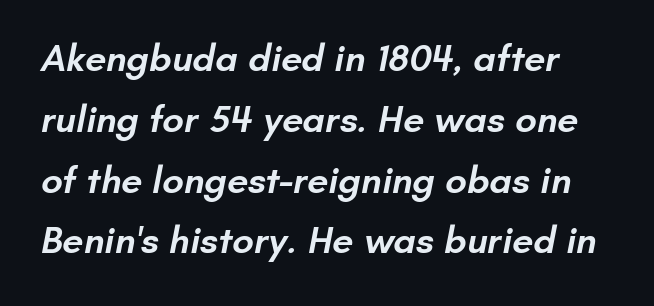
The image shows 38 px semibold sans-serif type; set normal line spacing (1.6x), normal letter spacing, not underlined; low stroke contrast and a small x-height.
